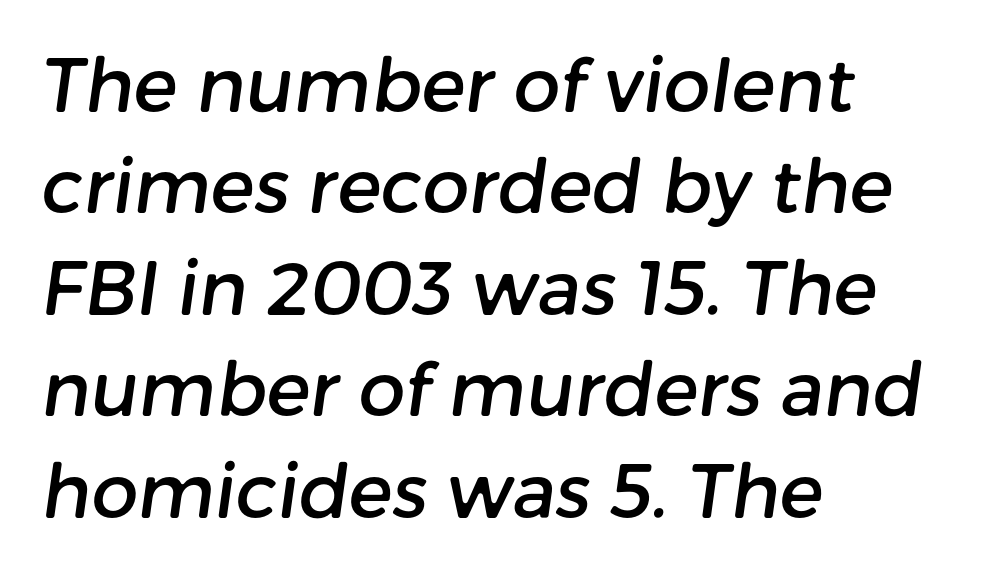
Q: Is the typeface a serif or a sans-serif typeface? A: Sans-serif.
Q: Is the text underlined? A: No.
Q: How is the paragraph aligned? A: Left-aligned.
Q: Is the spacing between letters normal or unusually wide? A: Normal.
Q: Is the spacing between lines tight, normal or loose? A: Normal.
Q: Width (condensed, normal, or wide)? A: Normal.
Q: Stroke contrast? A: Low.
Q: x-height? A: Medium.
Q: Monospaced? A: No.
